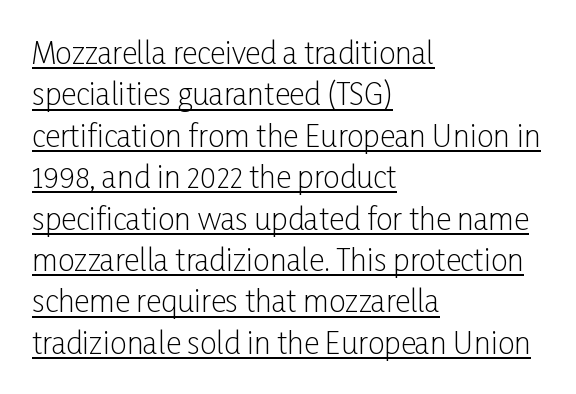
Q: Is the text bold? A: No.
Q: Is the text italic (slanted)? A: No, it is upright.
Q: Is the typeface a serif or a sans-serif typeface? A: Sans-serif.
Q: Is the text underlined? A: Yes.
Q: How is the paragraph aligned? A: Left-aligned.
Q: Is the spacing between letters normal or unusually wide? A: Normal.
Q: Is the spacing between lines tight, normal or loose? A: Normal.
Q: Width (condensed, normal, or wide)? A: Condensed.
Q: Stroke contrast? A: Low.
Q: x-height? A: Medium.
Q: Monospaced? A: No.
